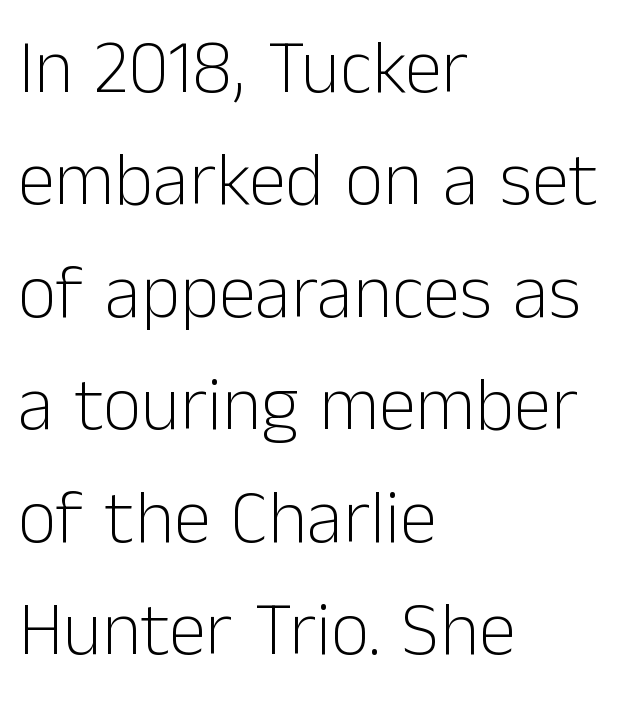
{"serif": "no", "italic": "no", "bold": "no", "weight": "light", "width": "normal", "stroke_contrast": "low", "x_height": "medium", "monospaced": "no", "underline": "no", "align": "left", "line_spacing": "normal", "line_spacing_ratio": 1.5, "letter_spacing": "normal", "letter_spacing_em": 0.0, "glyph_px": 75}
